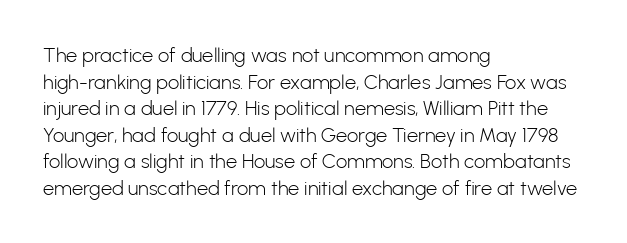
Q: Is the text bold? A: No.
Q: Is the text italic (slanted)? A: No, it is upright.
Q: Is the text underlined? A: No.
Q: How is the paragraph aligned? A: Left-aligned.
Q: Is the spacing between letters normal or unusually wide? A: Normal.
Q: Is the spacing between lines tight, normal or loose? A: Normal.
